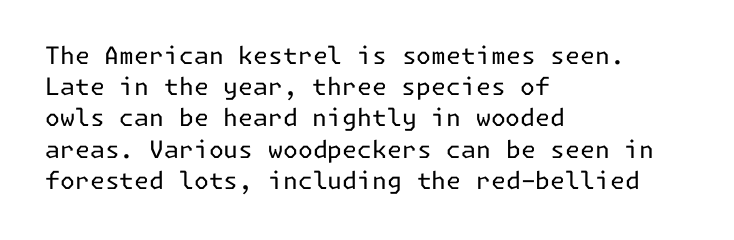
The ragged edge is on the right, which tells us the setting is flush left. The passage shown is not underscored anywhere. These lines were composed using upright roman letters. This sample uses plain, unmodified letter spacing. Reading down the column, the eye jumps a familiar distance to each next line.
